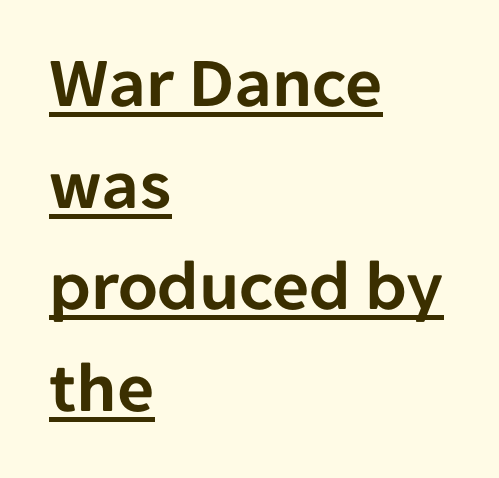
The image shows 72 px sans-serif type, upright; set left-aligned, normal line spacing (1.41x), normal letter spacing, underlined; low stroke contrast and a medium x-height.
